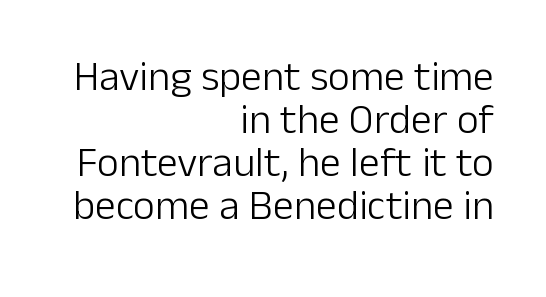
Q: Is the text bold? A: No.
Q: Is the text italic (slanted)? A: No, it is upright.
Q: Is the typeface a serif or a sans-serif typeface? A: Sans-serif.
Q: Is the text underlined? A: No.
Q: How is the paragraph aligned? A: Right-aligned.
Q: Is the spacing between letters normal or unusually wide? A: Normal.
Q: Is the spacing between lines tight, normal or loose? A: Tight.
Q: Width (condensed, normal, or wide)? A: Normal.
Q: Stroke contrast? A: Low.
Q: x-height? A: Medium.
Q: Monospaced? A: No.
